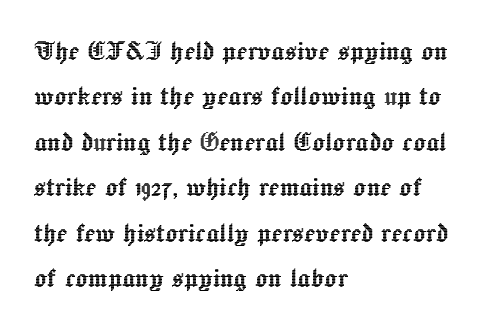
Q: Is the text italic (slanted)? A: No, it is upright.
Q: Is the text underlined? A: No.
Q: How is the paragraph aligned? A: Left-aligned.
Q: Is the spacing between letters normal or unusually wide? A: Normal.
Q: Is the spacing between lines tight, normal or loose? A: Normal.
Q: Width (condensed, normal, or wide)? A: Normal.
Q: x-height? A: Medium.
Q: Monospaced? A: No.
